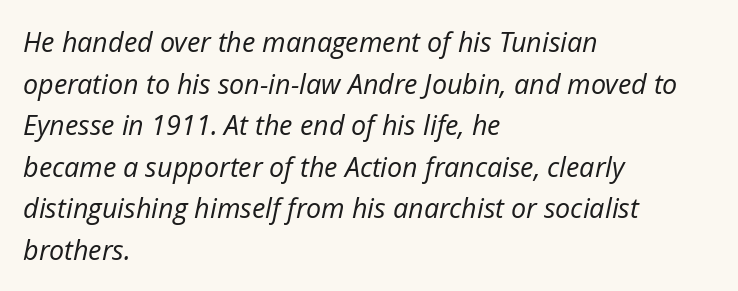
The image shows 27 px text type, italic (leaning right); set left-aligned, normal line spacing (1.54x), normal letter spacing, not underlined.
